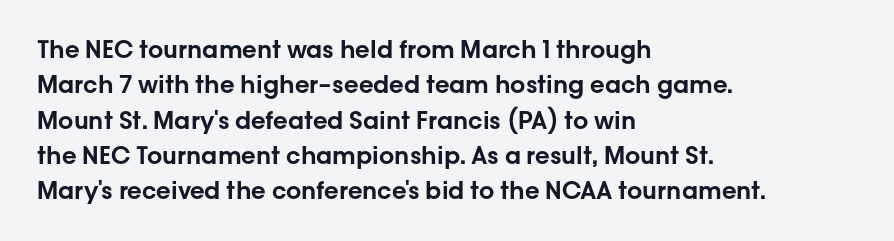
The image shows 24 px text type, upright; set left-aligned, normal line spacing (1.47x), normal letter spacing, not underlined.
